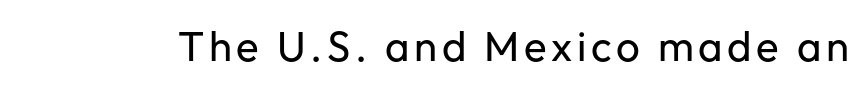
Q: Is the text bold? A: No.
Q: Is the text italic (slanted)? A: No, it is upright.
Q: Is the typeface a serif or a sans-serif typeface? A: Sans-serif.
Q: Is the text underlined? A: No.
Q: Width (condensed, normal, or wide)? A: Normal.
Q: Stroke contrast? A: Low.
Q: x-height? A: Medium.
Q: Monospaced? A: No.
